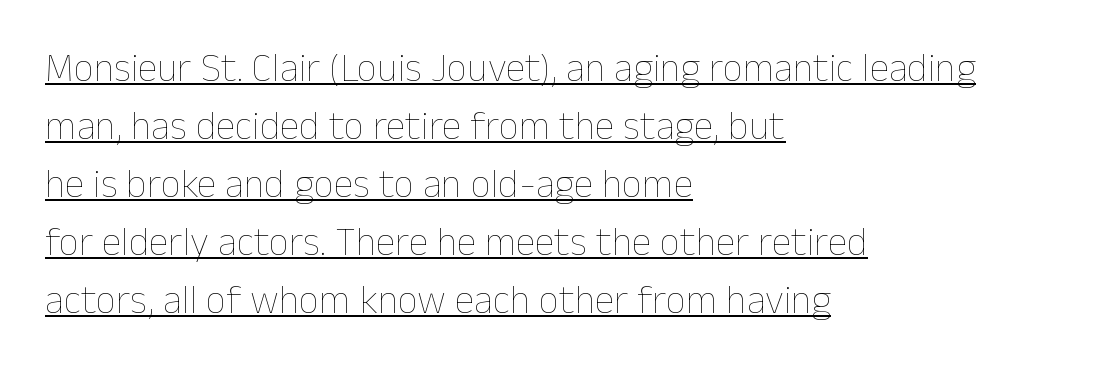
Q: Is the text bold? A: No.
Q: Is the text italic (slanted)? A: No, it is upright.
Q: Is the text underlined? A: Yes.
Q: How is the paragraph aligned? A: Left-aligned.
Q: Is the spacing between letters normal or unusually wide? A: Normal.
Q: Is the spacing between lines tight, normal or loose? A: Normal.
Q: Width (condensed, normal, or wide)? A: Normal.
Q: Stroke contrast? A: Low.
Q: x-height? A: Medium.
Q: Monospaced? A: No.
